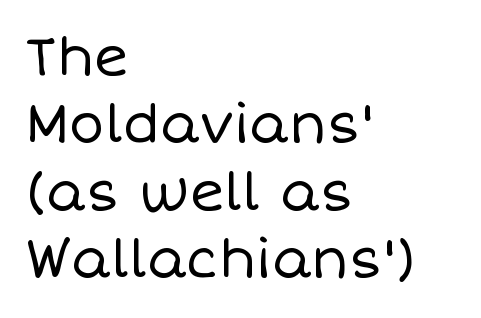
The image shows 53 px regular-weight type, upright; set left-aligned, normal line spacing (1.27x), normal letter spacing, not underlined; low stroke contrast and a large x-height.
